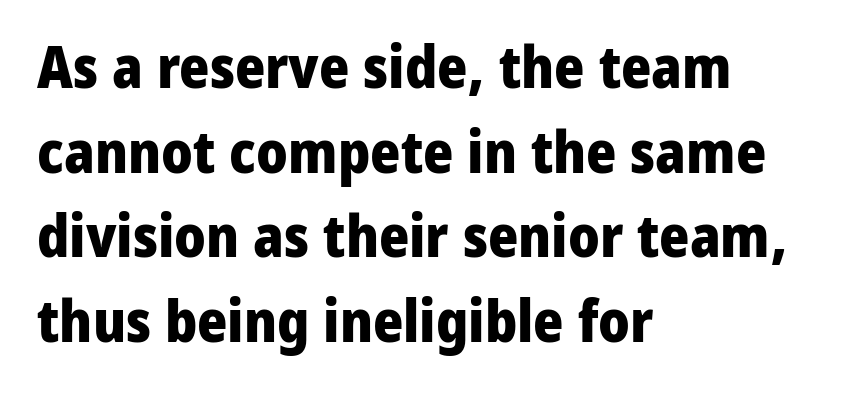
The image shows 58 px heavy sans-serif type, upright; set left-aligned, normal line spacing (1.46x), normal letter spacing, not underlined; low stroke contrast and a medium x-height.
